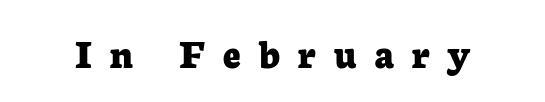
The image shows 43 px bold serif type, upright; set unusually wide letter spacing (+0.42 em), not underlined; low stroke contrast and a medium x-height.
